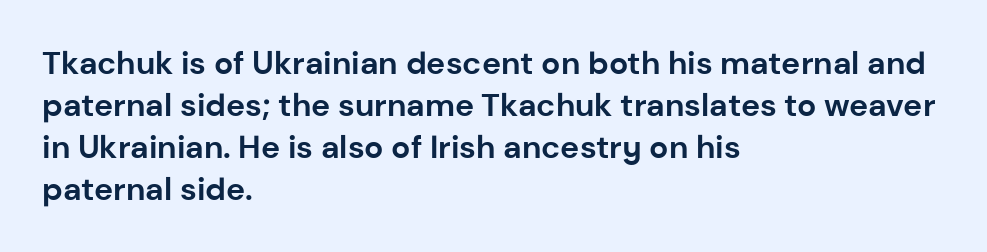
The image shows 32 px bold sans-serif type, upright; set left-aligned, normal line spacing (1.31x), normal letter spacing, not underlined; low stroke contrast and a medium x-height.
